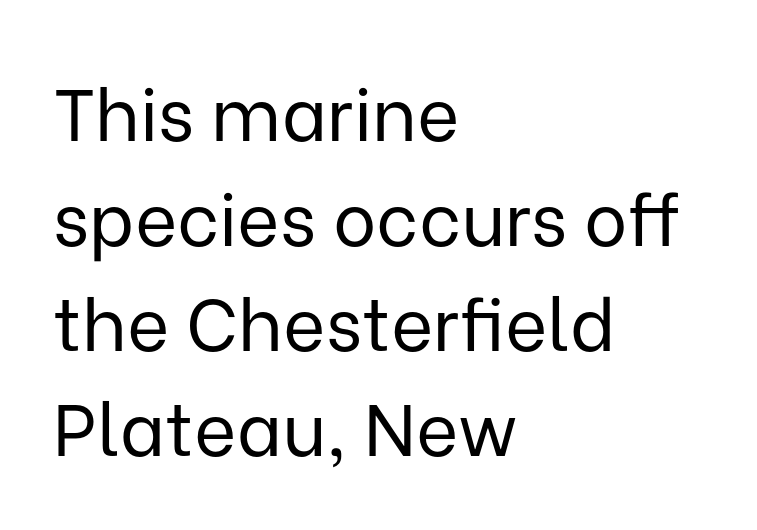
{"serif": "no", "italic": "no", "bold": "no", "weight": "regular", "width": "normal", "stroke_contrast": "low", "x_height": "medium", "monospaced": "no", "underline": "no", "align": "left", "line_spacing": "normal", "line_spacing_ratio": 1.44, "letter_spacing": "normal", "letter_spacing_em": 0.0, "glyph_px": 73}
